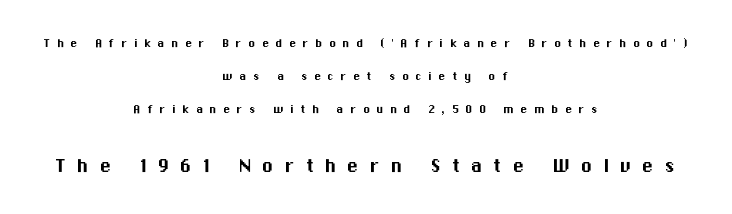
{"italic": "no", "underline": "no", "align": "center", "line_spacing": "loose", "line_spacing_ratio": 2.36, "letter_spacing": "wide", "letter_spacing_em": 0.47, "larger_block": "second", "size_ratio": 1.64, "glyph_px": 23}
